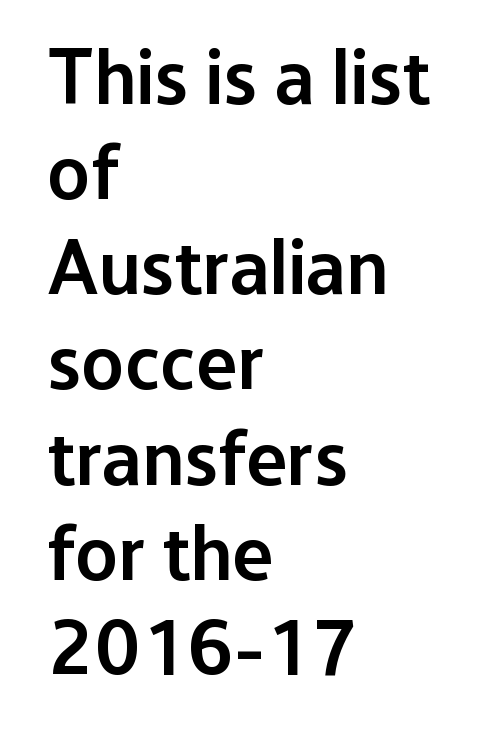
Between one letter and the next there's only the usual sliver of space. These lines are rendered in a variable-pitch font. A semibold gives these letters moderate extra thickness, short of bold. What kind of face is this? One without serifs — a sans.
